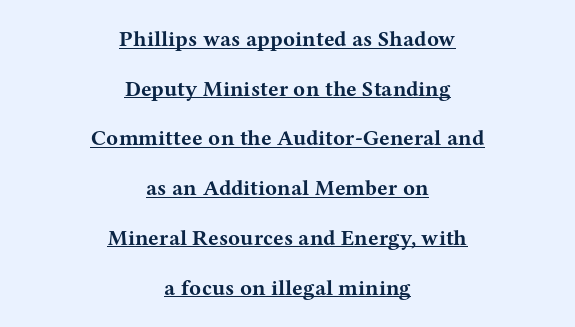
Every stem runs plumb, perpendicular to the baseline. What stands out about the letter spacing? Nothing — it is the standard amount. Line spacing here is loose. Summary of weight: heavy, a full bold. One-word summary of the alignment: center.
